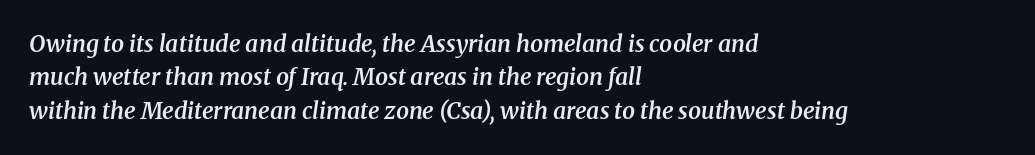
{"italic": "yes", "lean": "right", "slant_degrees": 8, "bold": "semi", "underline": "no", "align": "left", "line_spacing": "normal", "line_spacing_ratio": 1.45, "letter_spacing": "normal", "letter_spacing_em": 0.0, "glyph_px": 23}
